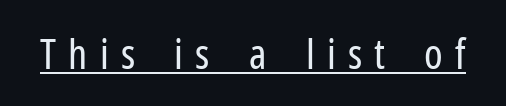
Ascenders rise straight up at ninety degrees. Each line of the rendering has a horizontal stroke beneath the glyphs. Students, note that the glyphs here are deliberately spaced far apart. The typeface has the unassuming heft of standard copy or less.
